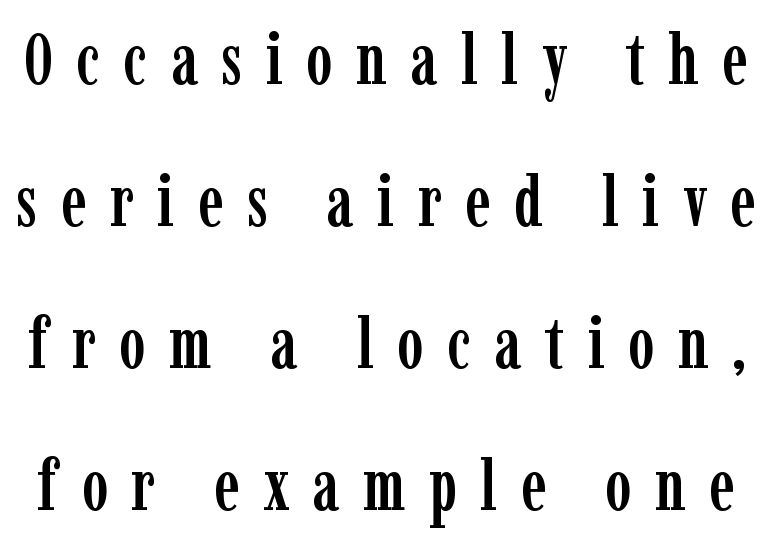
The font's upright variant was chosen for this text. The rendering inserts visible extra space after every character. Words float on clear page, feet unadorned. One glance says open: line gaps are wider than usual. Look at the bottom of the vertical strokes: they flare into serifs here.
